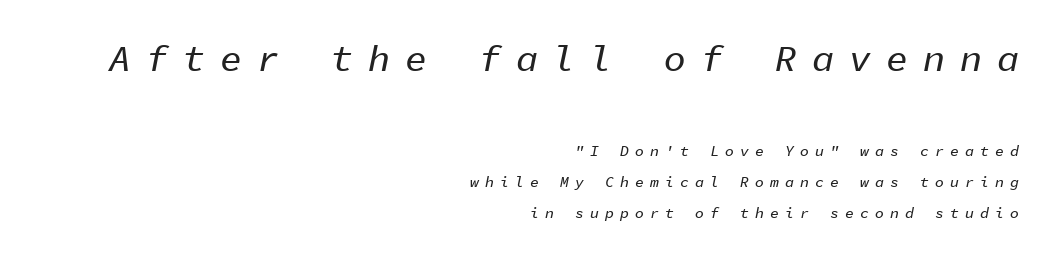
{"italic": "yes", "lean": "right", "slant_degrees": 11, "width": "normal", "stroke_contrast": "low", "x_height": "medium", "monospaced": "yes", "underline": "no", "align": "right", "line_spacing": "loose", "line_spacing_ratio": 2.08, "letter_spacing": "wide", "letter_spacing_em": 0.4, "larger_block": "first", "size_ratio": 2.47, "glyph_px": 37}
